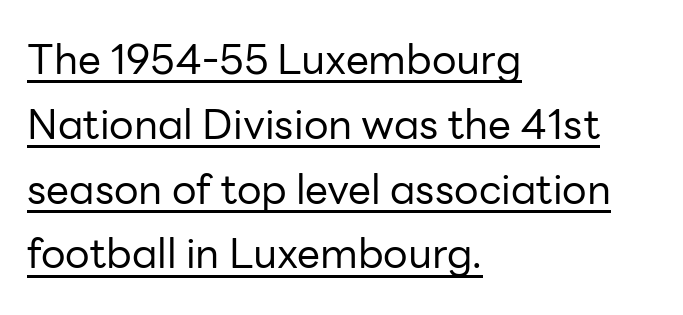
{"serif": "no", "italic": "no", "bold": "no", "weight": "regular", "width": "normal", "stroke_contrast": "low", "x_height": "medium", "monospaced": "no", "underline": "yes", "align": "left", "line_spacing": "normal", "line_spacing_ratio": 1.58, "letter_spacing": "normal", "letter_spacing_em": 0.0, "glyph_px": 41}
